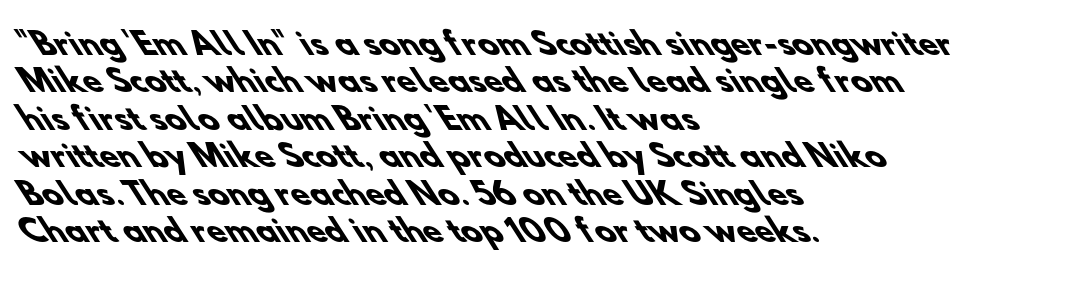
{"serif": "no", "bold": "yes", "weight": "heavy", "width": "normal", "stroke_contrast": "low", "x_height": "small", "monospaced": "no", "underline": "no", "align": "left", "line_spacing": "normal", "line_spacing_ratio": 1.25, "letter_spacing": "normal", "letter_spacing_em": 0.0, "glyph_px": 30}
